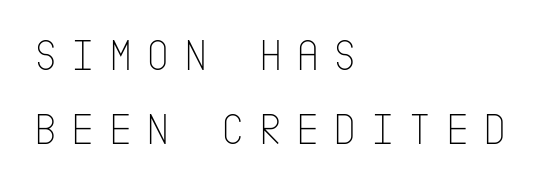
{"serif": "no", "italic": "no", "bold": "no", "weight": "thin", "width": "condensed", "stroke_contrast": "low", "x_height": "large", "underline": "no", "align": "left", "line_spacing": "normal", "line_spacing_ratio": 1.64, "letter_spacing": "wide", "letter_spacing_em": 0.31, "glyph_px": 45}
